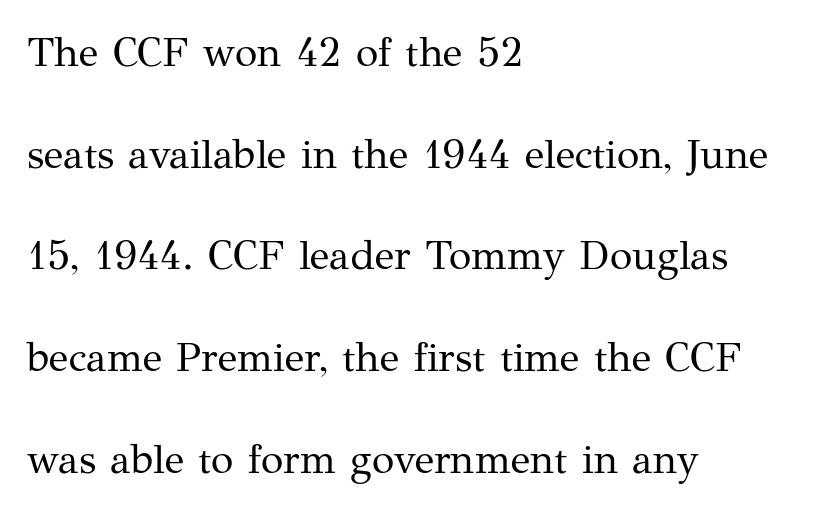
{"serif": "yes", "italic": "no", "bold": "no", "weight": "regular", "width": "normal", "stroke_contrast": "medium", "x_height": "medium", "monospaced": "no", "underline": "no", "align": "left", "line_spacing": "loose", "line_spacing_ratio": 2.48, "letter_spacing": "normal", "letter_spacing_em": 0.0, "glyph_px": 41}
